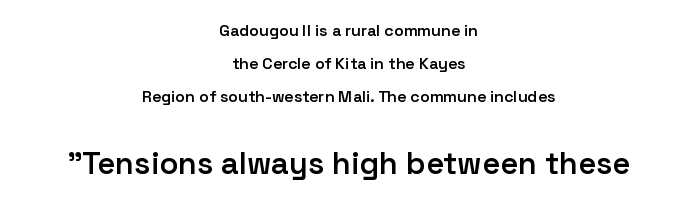
Q: Is the text bold? A: Semi-bold.
Q: Is the text italic (slanted)? A: No, it is upright.
Q: Is the typeface a serif or a sans-serif typeface? A: Sans-serif.
Q: Is the text underlined? A: No.
Q: How is the paragraph aligned? A: Centered.
Q: Is the spacing between letters normal or unusually wide? A: Normal.
Q: Is the spacing between lines tight, normal or loose? A: Loose.
Q: Which block of text is set in a larger size, the first (top) or the second (bottom)? A: The second (bottom) one.
Q: Width (condensed, normal, or wide)? A: Normal.
Q: Stroke contrast? A: Low.
Q: x-height? A: Medium.
Q: Monospaced? A: No.
